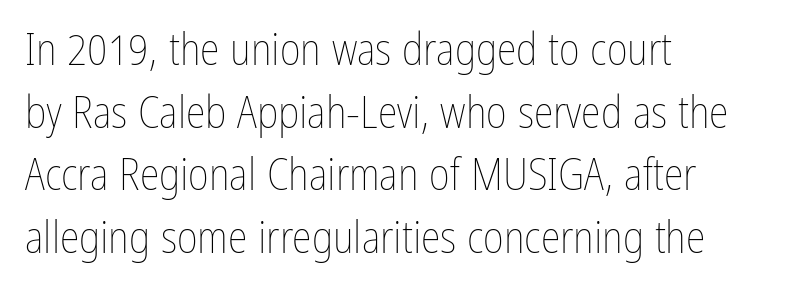
The baseline area is clear. Each letter keeps its own natural width here, so spacing adapts to shape. No extra tracking has been applied to these lines. Posture: vertical. Line starts are locked; line ends wander. A light-to-regular cut is what we see here.
